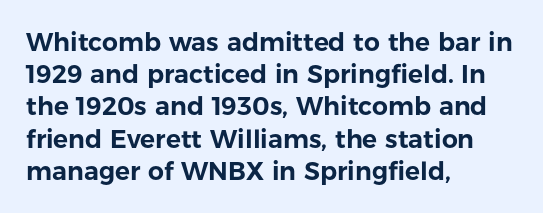
No italicization has been applied; the sample stays upright. This sample uses plain, unmodified letter spacing. Decoration check: the copy has no underline. The typesetter chose a ragged-right arrangement here. Interline gaps are of average width in this sample.
